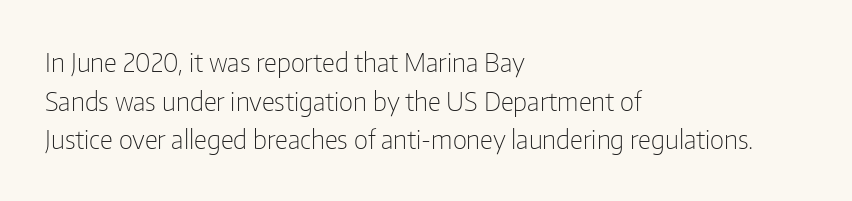
Posture: vertical. The weight tops out at a normal text grade. Words appear dense and cohesive because spacing is normal. If you drew a ruler down the left edge, every line would touch it. Line spacing here is normal. Underline: absent.
